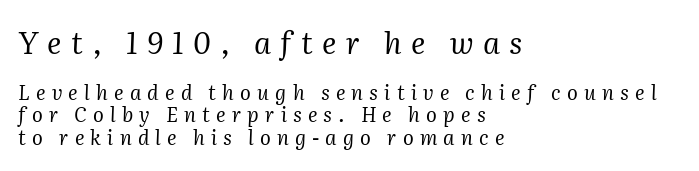
{"serif": "yes", "italic": "yes", "lean": "right", "slant_degrees": 2, "bold": "no", "weight": "regular", "width": "normal", "stroke_contrast": "medium", "x_height": "medium", "monospaced": "no", "underline": "no", "align": "left", "line_spacing": "tight", "line_spacing_ratio": 1.13, "letter_spacing": "wide", "letter_spacing_em": 0.31, "larger_block": "first", "size_ratio": 1.5, "glyph_px": 30}
